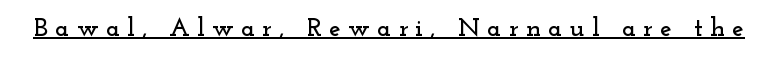
This rendering features underlined lettering. Every stem runs plumb, perpendicular to the baseline. The letters are spread apart with noticeably loose tracking.
